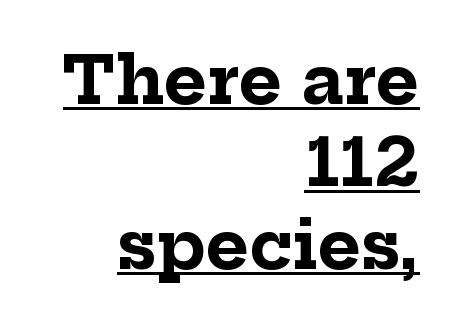
{"serif": "yes", "italic": "no", "bold": "yes", "weight": "bold", "width": "normal", "stroke_contrast": "low", "x_height": "medium", "monospaced": "no", "underline": "yes", "align": "right", "line_spacing": "normal", "line_spacing_ratio": 1.25, "letter_spacing": "normal", "letter_spacing_em": 0.0, "glyph_px": 66}
